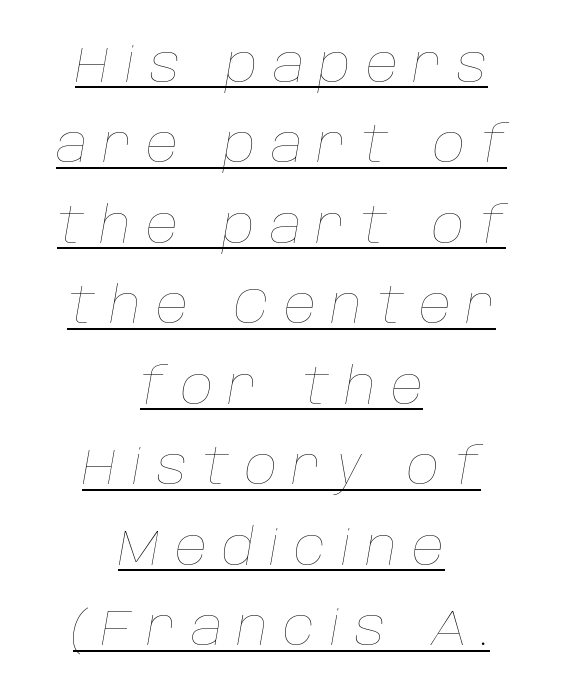
The image shows 50 px thin type, italic (leaning right); set centered, normal line spacing (1.61x), unusually wide letter spacing (+0.3 em), underlined; low stroke contrast and a large x-height.
